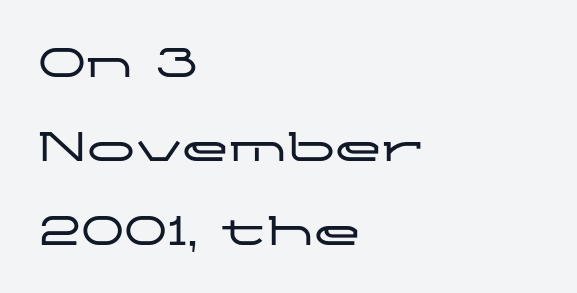
{"serif": "no", "italic": "no", "width": "wide", "stroke_contrast": "low", "x_height": "medium", "monospaced": "no", "underline": "no", "align": "left", "line_spacing_ratio": 1.75, "letter_spacing": "normal", "letter_spacing_em": 0.0, "glyph_px": 48}
